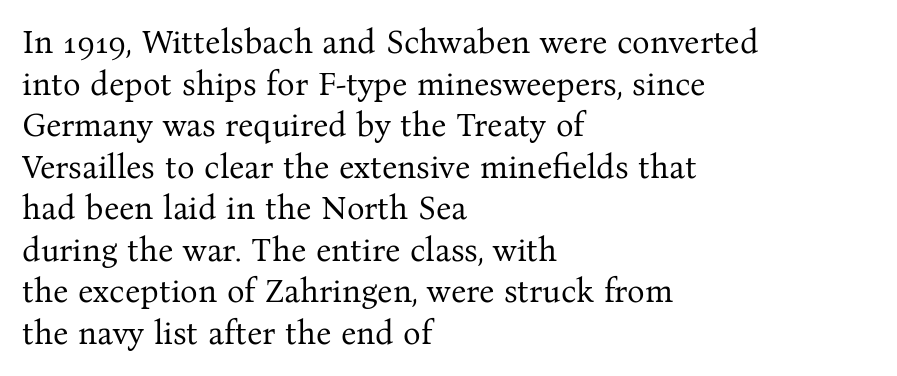
Nobody touched the tracking dial on this one. Has an underline been added? It has not. The text block is weighted toward the left margin, trailing off unevenly rightward. Leading matches the norm, producing a regular column. Notice how the stems are strictly vertical — no italics here. The font family rendered here belongs to the serif group.
